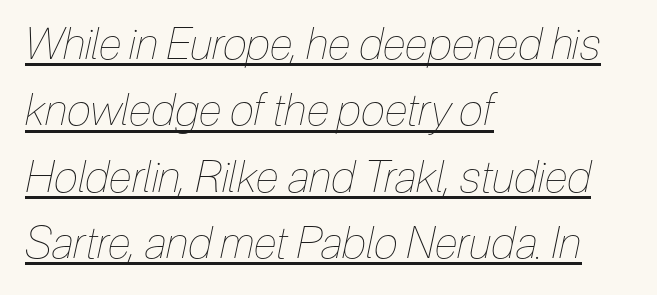
The image shows 44 px thin, condensed type, italic (leaning right); set left-aligned, normal line spacing (1.51x), normal letter spacing, underlined; low stroke contrast and a medium x-height.
